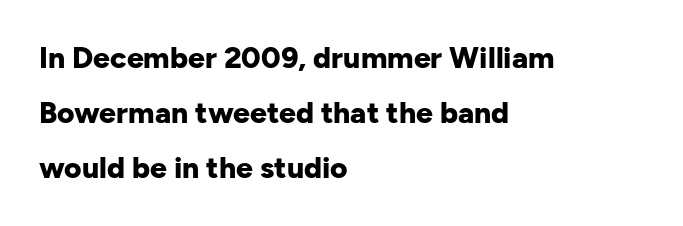
The image shows 30 px bold sans-serif type, upright; set left-aligned, line spacing 1.84x, normal letter spacing, not underlined; low stroke contrast and a medium x-height.
